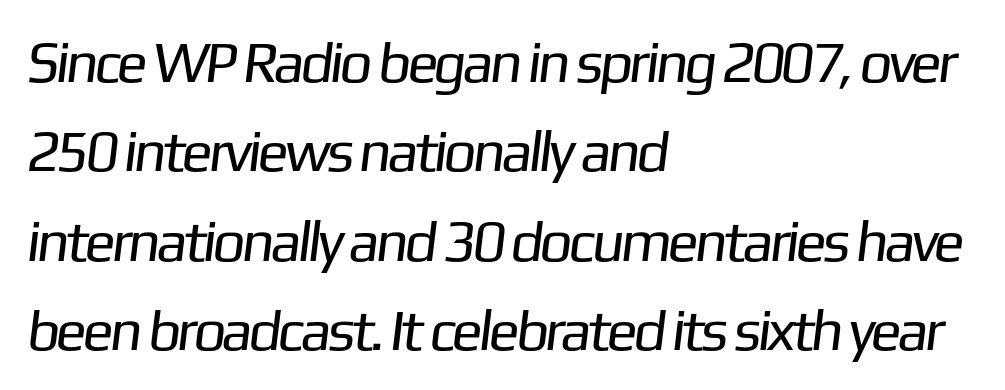
The block of text has a typical density, with ordinary space between rows. The horizontal fit of the characters is conventional and even. Leftover space on each line is placed entirely after the last word. Do the characters align in a grid? No, the font is proportional. These lines are composed in type without serifs.
